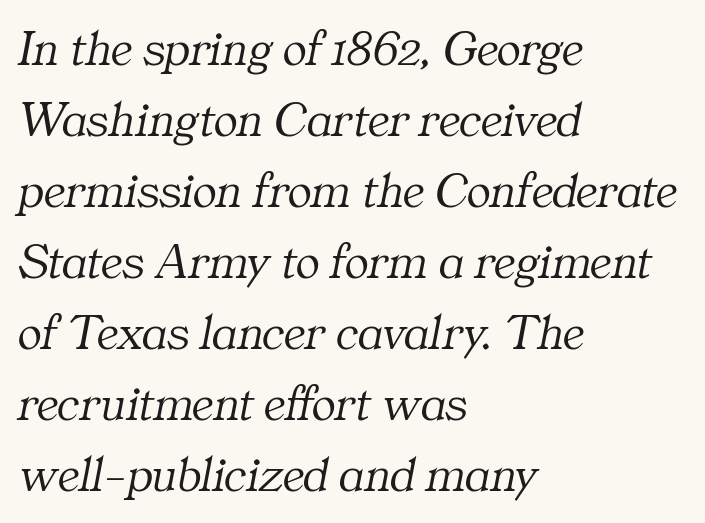
The face used here is seriffed, in the tradition of book romans. Leftover space on each line is placed entirely after the last word. Caption: standard tracking, unaltered. Has an underline been added? It has not.
